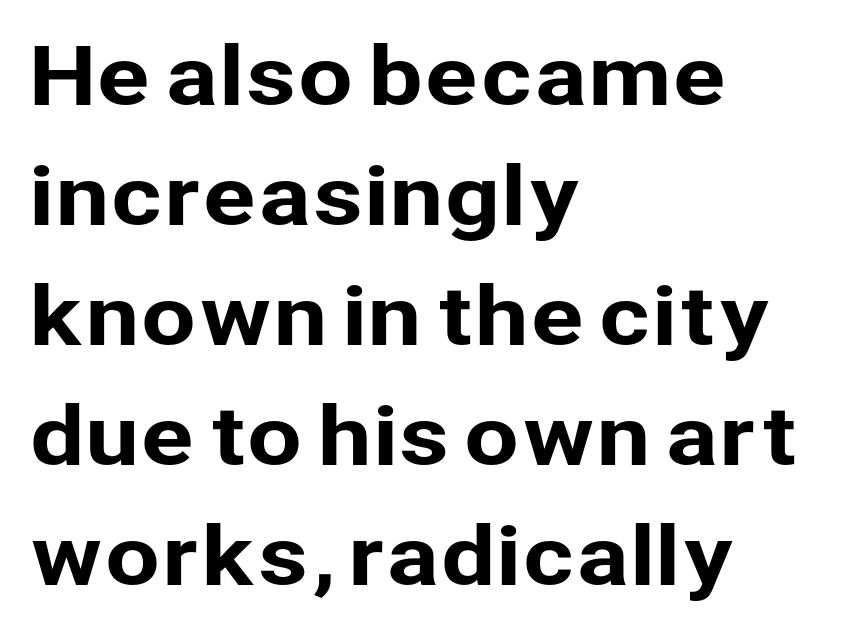
To sum up the face: it is a sans, with no serifs. Plain, unruled lines of type. The rows are spaced the way most documents space them. The letters stand straight up with perfectly vertical stems. A student would call this left alignment; a typographer would say flush left, rag right. Here the glyphs are tracked normally, forming tight word shapes.
